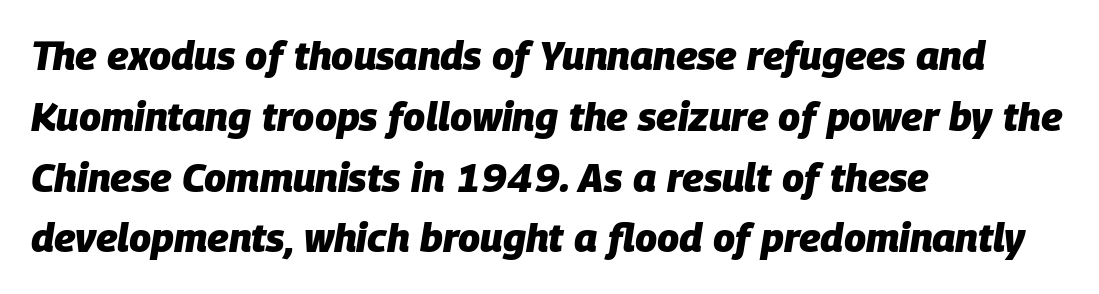
{"italic": "yes", "lean": "right", "slant_degrees": 9, "bold": "yes", "weight": "heavy", "width": "normal", "stroke_contrast": "low", "x_height": "large", "monospaced": "no", "underline": "no", "align": "left", "line_spacing": "normal", "line_spacing_ratio": 1.52, "letter_spacing": "normal", "letter_spacing_em": 0.0, "glyph_px": 40}
